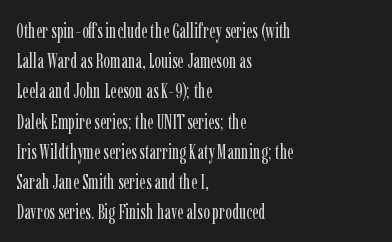
The image shows 20 px text type, upright; set left-aligned, normal line spacing (1.51x), normal letter spacing, not underlined.
